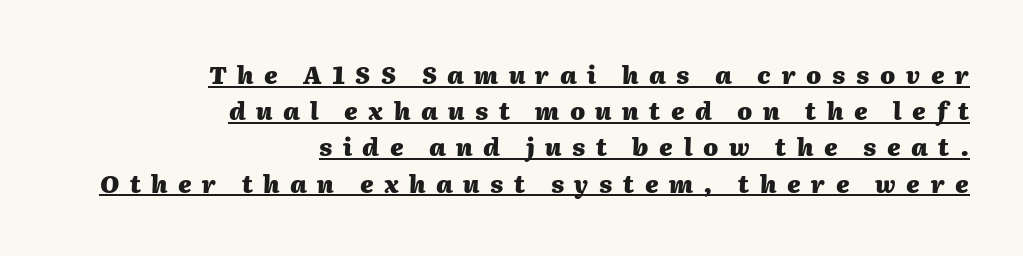
Pretty heavy lettering here — definitely bold. Leading: standard. Looks like someone drew a line under every word here. In CSS terms this would be text-align: right.
